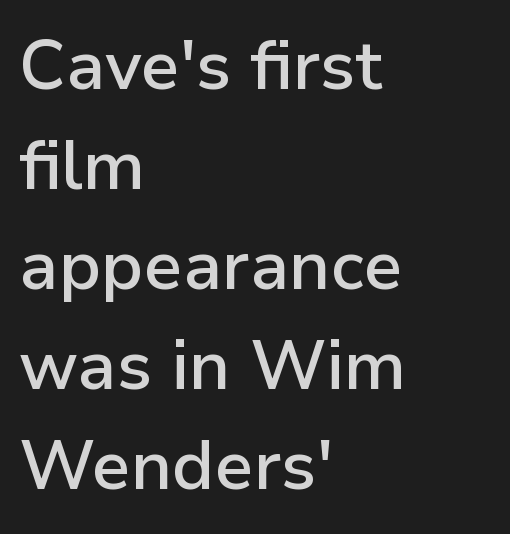
{"serif": "no", "italic": "no", "bold": "semi", "weight": "semibold", "width": "normal", "stroke_contrast": "low", "x_height": "medium", "monospaced": "no", "underline": "no", "align": "left", "line_spacing": "normal", "line_spacing_ratio": 1.45, "letter_spacing": "normal", "letter_spacing_em": 0.0, "glyph_px": 69}
